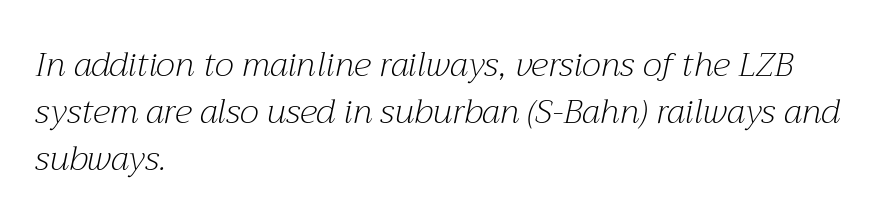
The image shows 34 px light serif type, italic (leaning right); set left-aligned, normal line spacing (1.38x), normal letter spacing, not underlined; medium stroke contrast and a medium x-height.
